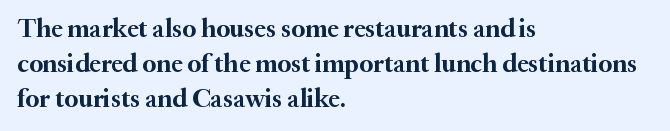
The baseline area is clear. The lines in this sample share a left origin and differ only in where they stop. The type is set solid horizontally, with unmodified tracking. Compared with typical paragraphs, the rows here are spaced about the same. Thick stems and heavy bowls — unmistakably bold. Ascenders rise straight up at ninety degrees.
